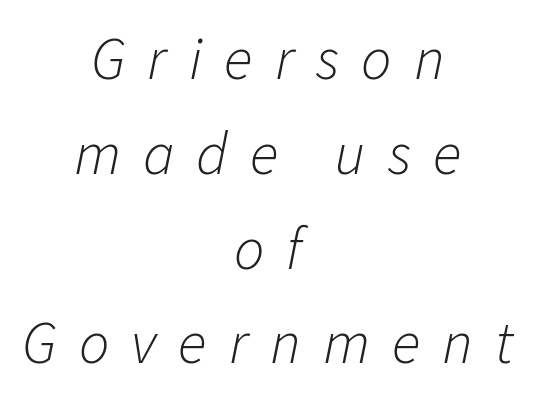
{"italic": "yes", "lean": "right", "slant_degrees": 11, "bold": "no", "weight": "light", "width": "normal", "stroke_contrast": "low", "x_height": "medium", "monospaced": "no", "underline": "no", "align": "center", "line_spacing": "normal", "line_spacing_ratio": 1.58, "letter_spacing": "wide", "letter_spacing_em": 0.37, "glyph_px": 60}
